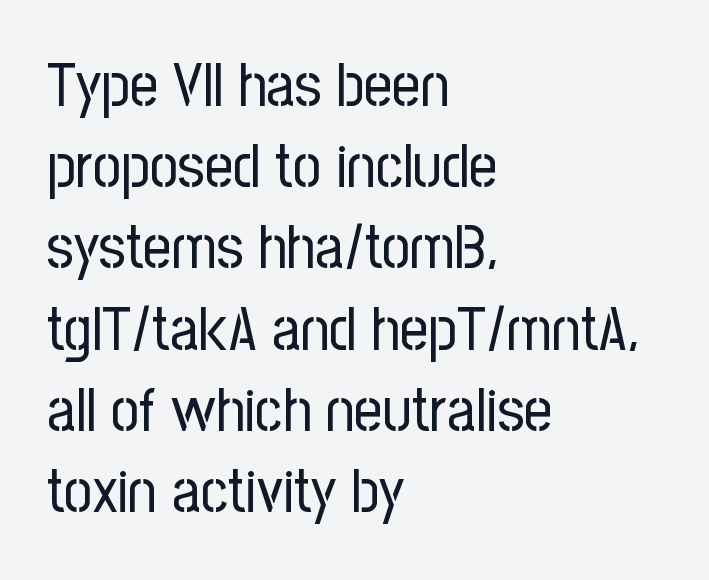
Is this a fixed-width face? No — the glyphs have proportional, varying widths. These glyphs show unthickened strokes, regular width or finer. The rendering shows plain stroke endings on the letterforms — a sans-serif design. The rows are spaced the way most documents space them. Nothing unusual about the tracking: characters are spaced as the font intends.
